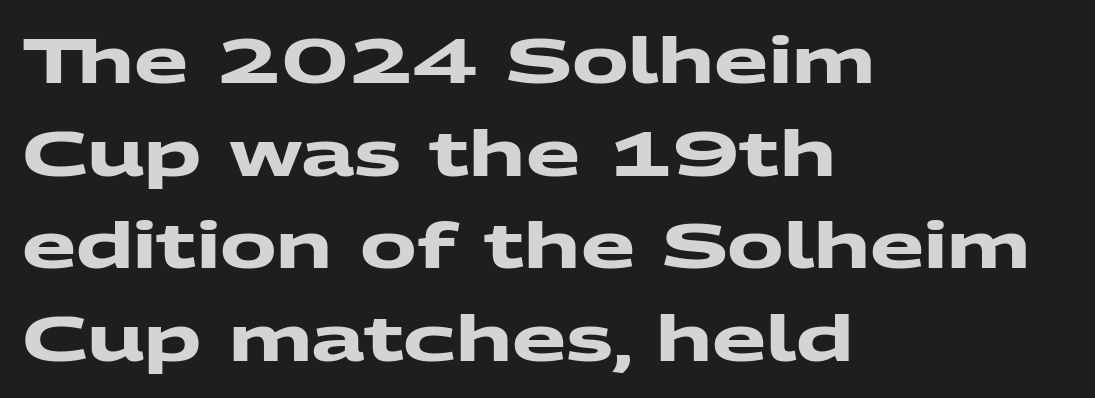
Q: Is the text bold? A: Yes.
Q: Is the typeface a serif or a sans-serif typeface? A: Sans-serif.
Q: Is the text underlined? A: No.
Q: How is the paragraph aligned? A: Left-aligned.
Q: Is the spacing between letters normal or unusually wide? A: Normal.
Q: Is the spacing between lines tight, normal or loose? A: Normal.
Q: Width (condensed, normal, or wide)? A: Wide.
Q: Stroke contrast? A: Medium.
Q: x-height? A: Medium.
Q: Monospaced? A: No.
